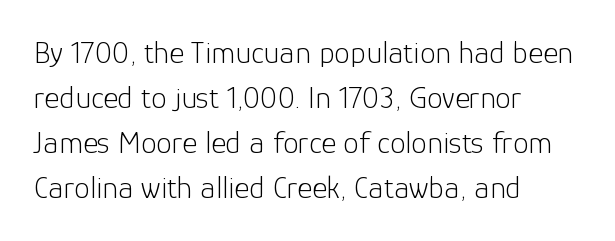
Q: Is the text bold? A: No.
Q: Is the text italic (slanted)? A: No, it is upright.
Q: Is the typeface a serif or a sans-serif typeface? A: Sans-serif.
Q: Is the text underlined? A: No.
Q: How is the paragraph aligned? A: Left-aligned.
Q: Is the spacing between letters normal or unusually wide? A: Normal.
Q: Is the spacing between lines tight, normal or loose? A: Normal.
Q: Width (condensed, normal, or wide)? A: Normal.
Q: Stroke contrast? A: Low.
Q: x-height? A: Medium.
Q: Monospaced? A: No.
